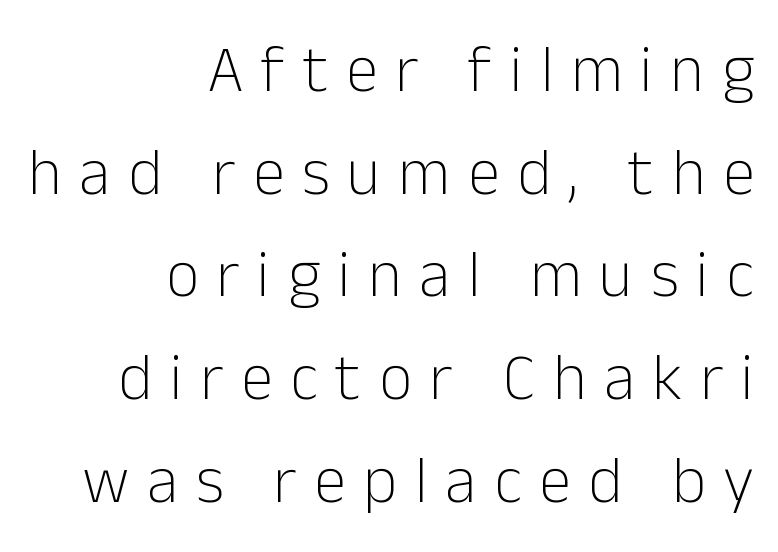
The image shows 65 px light sans-serif type, upright; set right-aligned, normal line spacing (1.58x), unusually wide letter spacing (+0.27 em), not underlined; low stroke contrast and a medium x-height.
